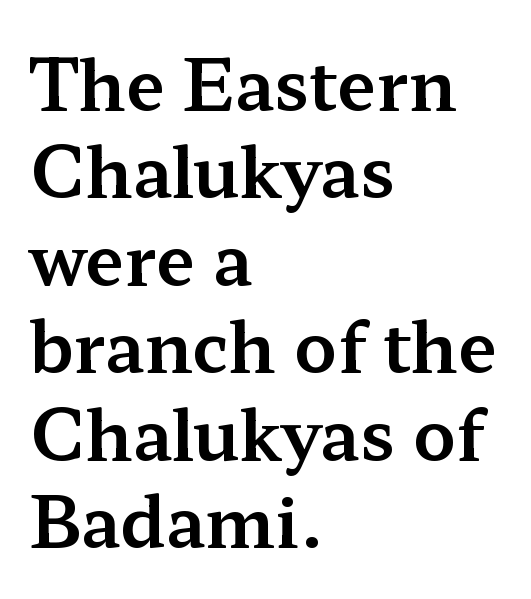
Q: Is the text italic (slanted)? A: No, it is upright.
Q: Is the typeface a serif or a sans-serif typeface? A: Serif.
Q: Is the text underlined? A: No.
Q: How is the paragraph aligned? A: Left-aligned.
Q: Is the spacing between letters normal or unusually wide? A: Normal.
Q: Is the spacing between lines tight, normal or loose? A: Normal.
Q: Width (condensed, normal, or wide)? A: Wide.
Q: Stroke contrast? A: Medium.
Q: x-height? A: Medium.
Q: Monospaced? A: No.
